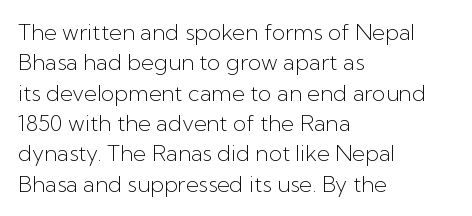
{"italic": "no", "bold": "no", "underline": "no", "align": "left", "line_spacing": "normal", "line_spacing_ratio": 1.38, "letter_spacing": "normal", "letter_spacing_em": 0.0, "glyph_px": 22}
